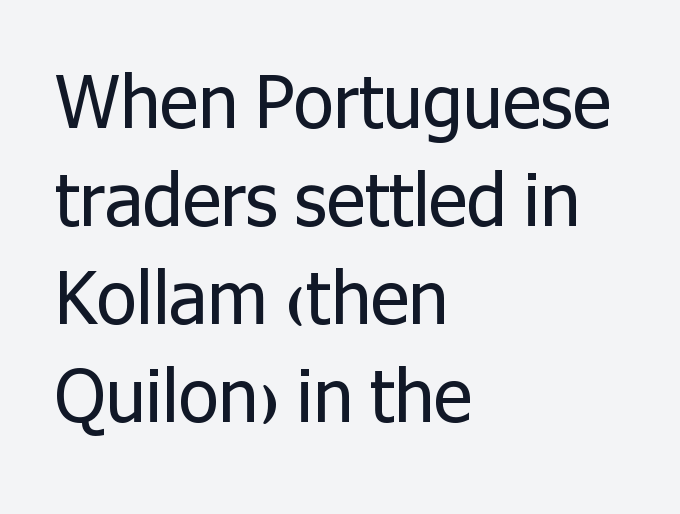
Honestly, the letter spacing is just normal — you wouldn't notice it. Each letter keeps its own natural width here, so spacing adapts to shape. The baseline area is clear. The paragraph has a hard left edge and a soft right edge. Unbolded letterforms with no extra heft. Letterform terminals end flat and unadorned throughout the passage.
